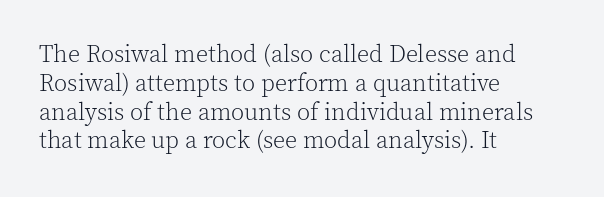
Q: Is the text bold? A: No.
Q: Is the text italic (slanted)? A: No, it is upright.
Q: Is the text underlined? A: No.
Q: How is the paragraph aligned? A: Left-aligned.
Q: Is the spacing between letters normal or unusually wide? A: Normal.
